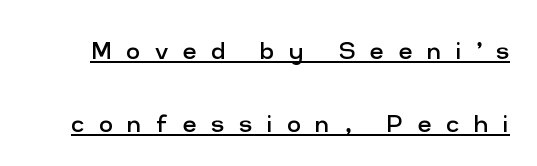
Q: Is the text bold? A: No.
Q: Is the text italic (slanted)? A: No, it is upright.
Q: Is the typeface a serif or a sans-serif typeface? A: Sans-serif.
Q: Is the text underlined? A: Yes.
Q: Is the spacing between letters normal or unusually wide? A: Unusually wide.
Q: Is the spacing between lines tight, normal or loose? A: Loose.
Q: Width (condensed, normal, or wide)? A: Normal.
Q: Stroke contrast? A: Low.
Q: x-height? A: Medium.
Q: Monospaced? A: No.
